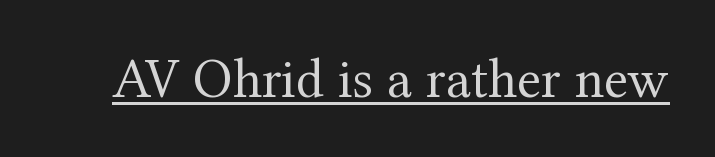
The glyphs are accompanied by a horizontal stroke just below them. The type family on display is of the serif kind. Posture: straight, roman, zero tilt. Heft: none added — not bold. Honestly, the letter spacing is just normal — you wouldn't notice it. Looks like regular typesetting: each glyph gets only the width it needs.
